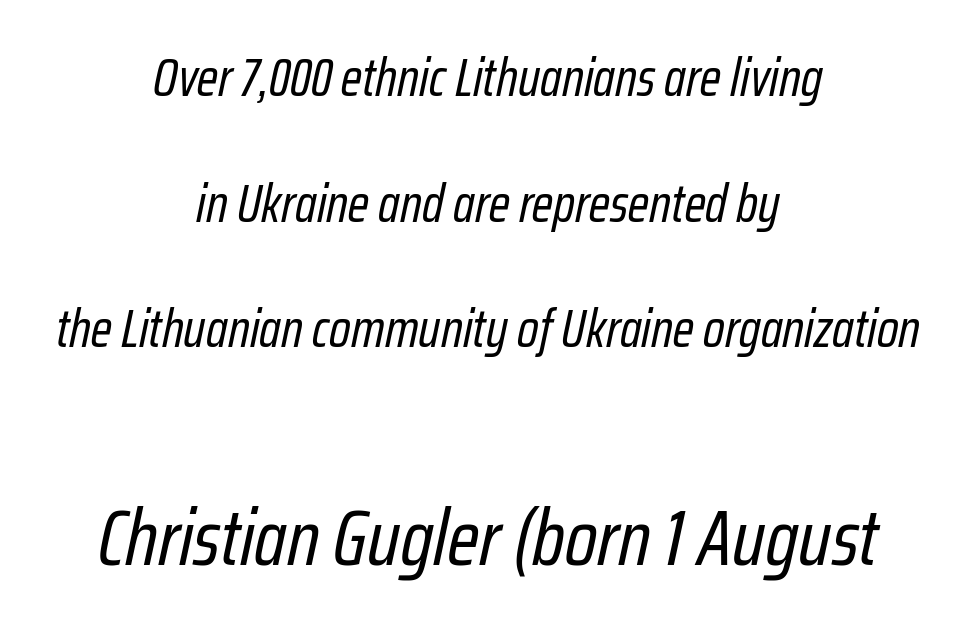
{"italic": "yes", "lean": "right", "slant_degrees": 12, "bold": "no", "weight": "regular", "width": "condensed", "stroke_contrast": "low", "x_height": "medium", "monospaced": "no", "underline": "no", "align": "center", "line_spacing": "loose", "line_spacing_ratio": 2.37, "letter_spacing": "normal", "letter_spacing_em": 0.0, "larger_block": "second", "size_ratio": 1.49, "glyph_px": 79}
